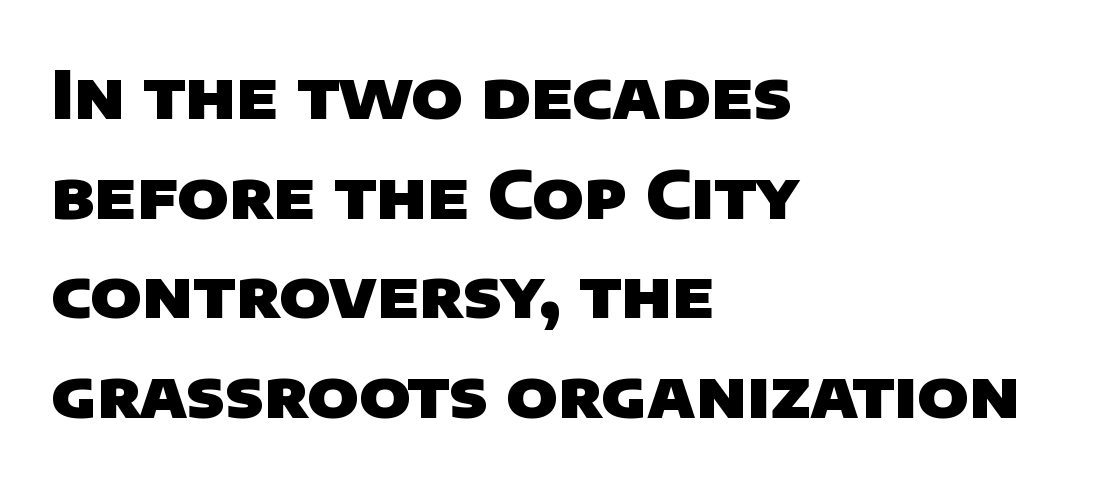
{"serif": "no", "bold": "yes", "weight": "heavy", "width": "normal", "stroke_contrast": "low", "x_height": "large", "monospaced": "no", "underline": "no", "align": "left", "line_spacing": "normal", "line_spacing_ratio": 1.51, "letter_spacing": "normal", "letter_spacing_em": 0.0, "glyph_px": 66}
